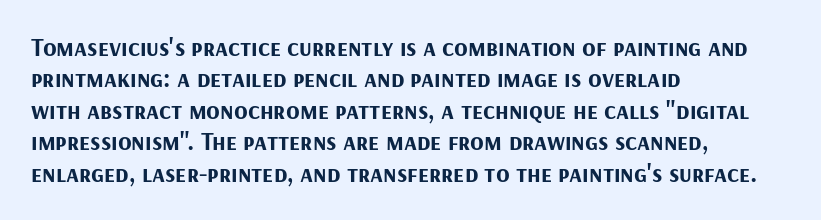
{"italic": "no", "bold": "yes", "underline": "no", "align": "left", "line_spacing": "normal", "line_spacing_ratio": 1.26, "letter_spacing": "normal", "letter_spacing_em": 0.0, "glyph_px": 25}
